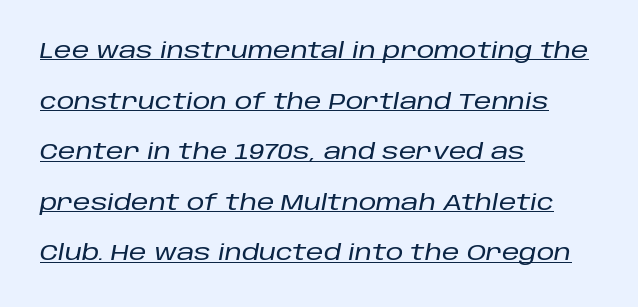
The image shows 22 px text type, italic (leaning right); set left-aligned, loose line spacing (2.3x), normal letter spacing, underlined.
